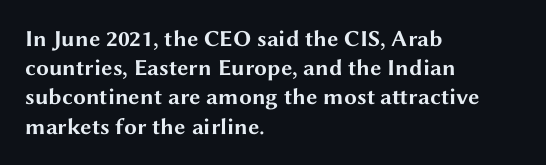
The image shows 23 px bold type, upright; set left-aligned, normal line spacing (1.27x), normal letter spacing, not underlined.
